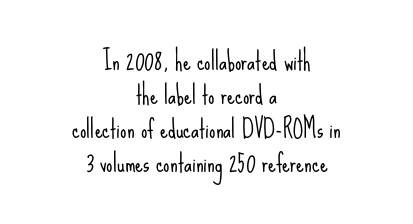
The image shows 25 px text type, upright; set centered, normal line spacing (1.36x), normal letter spacing, not underlined.
